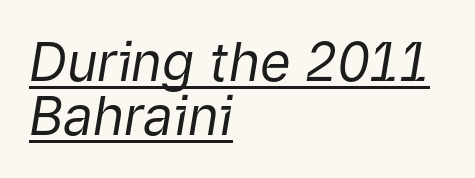
The image shows 53 px regular-weight type, italic (leaning right); set left-aligned, tight line spacing (1.02x), normal letter spacing, underlined; low stroke contrast and a medium x-height.
